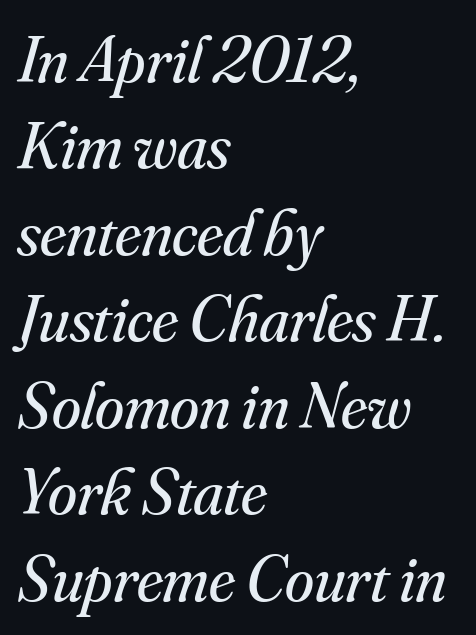
{"serif": "yes", "italic": "yes", "lean": "right", "slant_degrees": 16, "bold": "no", "weight": "regular", "width": "normal", "stroke_contrast": "medium", "x_height": "small", "monospaced": "no", "underline": "no", "align": "left", "line_spacing": "normal", "line_spacing_ratio": 1.31, "letter_spacing": "normal", "letter_spacing_em": 0.0, "glyph_px": 66}
